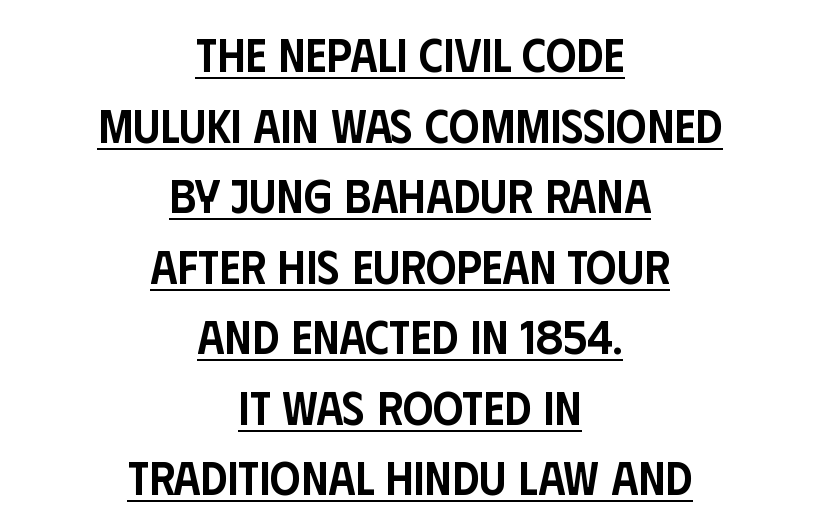
Default kerning and tracking; the words read as compact shapes. The rendering uses natural spacing where letterforms have individual widths. Regarding serifs, this sample does without them. Interline gaps are of average width in this sample. The typography opts for an upright posture over an oblique one.
